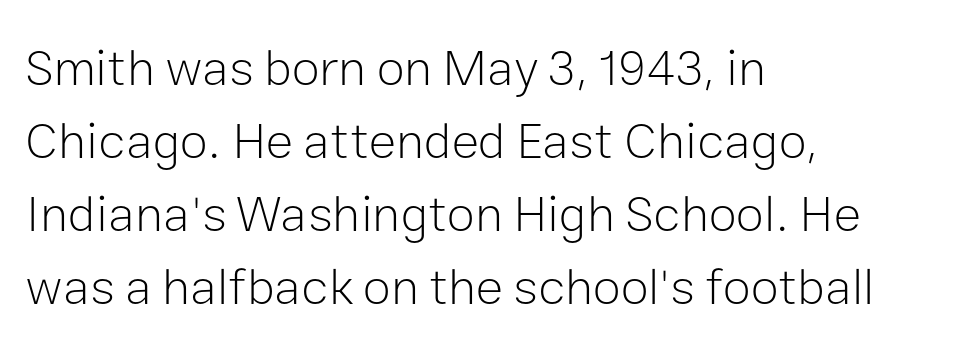
Q: Is the text bold? A: No.
Q: Is the text italic (slanted)? A: No, it is upright.
Q: Is the typeface a serif or a sans-serif typeface? A: Sans-serif.
Q: Is the text underlined? A: No.
Q: How is the paragraph aligned? A: Left-aligned.
Q: Is the spacing between letters normal or unusually wide? A: Normal.
Q: Is the spacing between lines tight, normal or loose? A: Normal.
Q: Width (condensed, normal, or wide)? A: Normal.
Q: Stroke contrast? A: Low.
Q: x-height? A: Medium.
Q: Monospaced? A: No.
